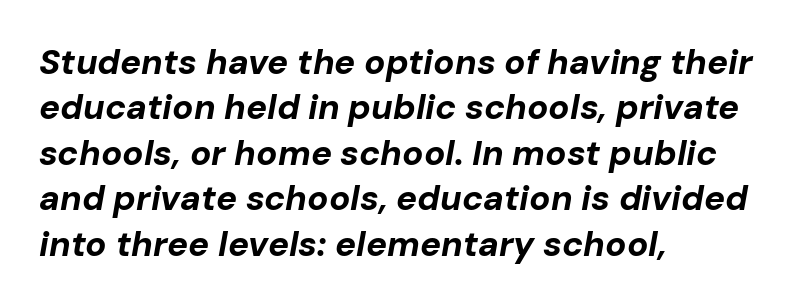
Every character sits at an angle, as italics do. Tracking value appears to be zero — textbook default spacing. Descender tails drop into unmarked territory. Strokes here are thick enough to call this a true bold.
